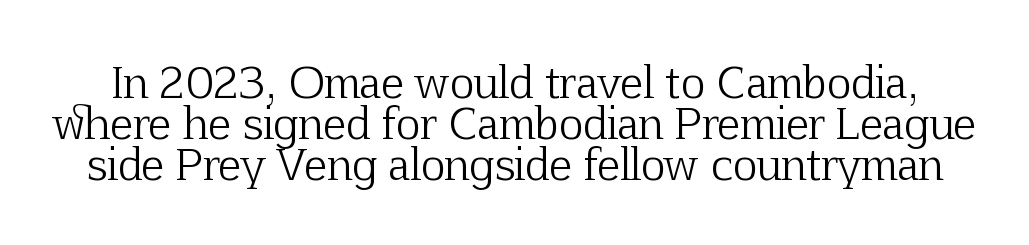
The image shows 42 px light serif type, upright; set tight line spacing (0.98x), normal letter spacing, not underlined; low stroke contrast and a medium x-height.
